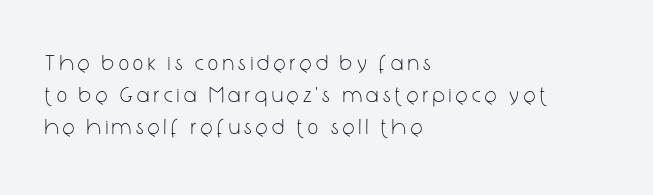
The horizontal fit of the characters is loose and conspicuously gappy. The font's upright variant was chosen for this text. A normal amount of white space separates one row of letters from the next. The characters are drawn with everyday or finer stroke widths.
